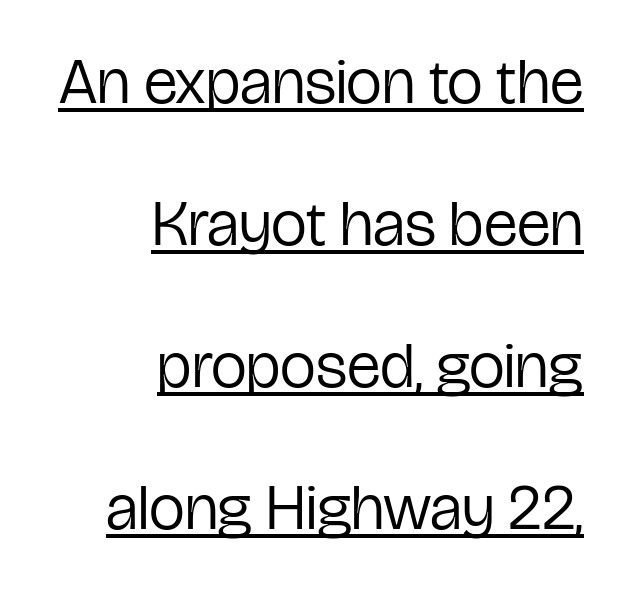
{"serif": "no", "italic": "no", "bold": "no", "weight": "regular", "width": "condensed", "stroke_contrast": "low", "x_height": "medium", "monospaced": "no", "underline": "yes", "align": "right", "line_spacing": "loose", "line_spacing_ratio": 2.22, "letter_spacing": "normal", "letter_spacing_em": 0.0, "glyph_px": 64}
